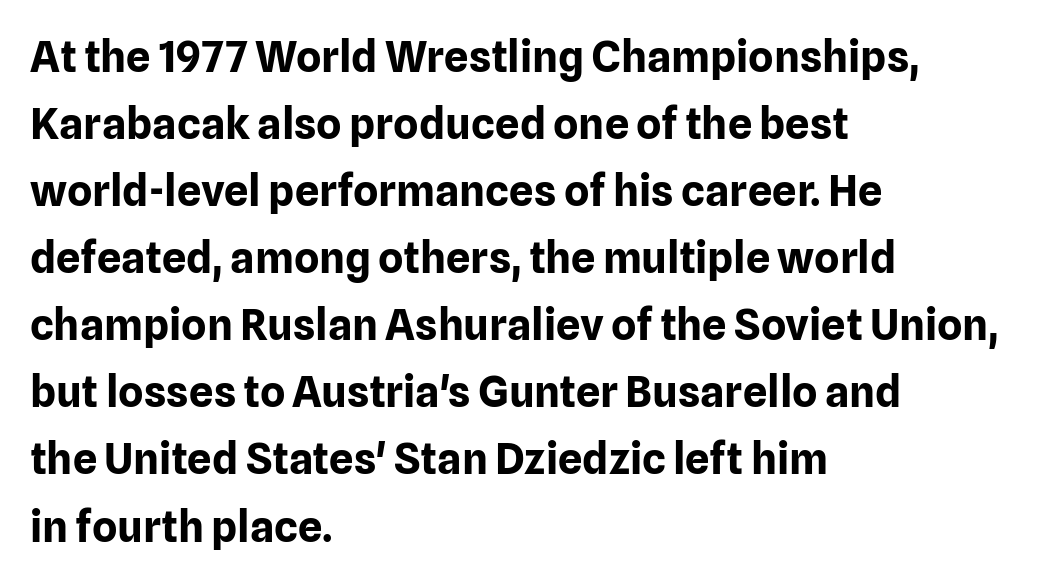
Leading matches the norm, producing a regular column. Spacing verdict: proportional, widths tailored to each character. The space beneath each line is pristine and unruled. Typographically, this falls in the sans-serif category. You'd pick this weight for a headline — it's a proper bold. Posture: vertical.
